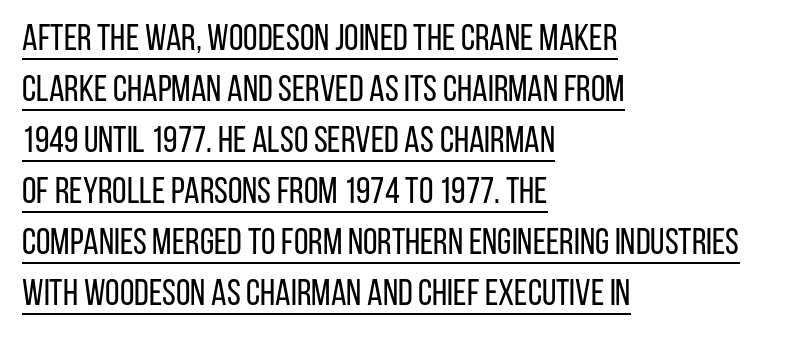
Q: Is the text bold? A: No.
Q: Is the text italic (slanted)? A: No, it is upright.
Q: Is the typeface a serif or a sans-serif typeface? A: Sans-serif.
Q: Is the text underlined? A: Yes.
Q: How is the paragraph aligned? A: Left-aligned.
Q: Is the spacing between letters normal or unusually wide? A: Normal.
Q: Is the spacing between lines tight, normal or loose? A: Normal.
Q: Width (condensed, normal, or wide)? A: Condensed.
Q: Stroke contrast? A: Low.
Q: x-height? A: Large.
Q: Monospaced? A: No.
